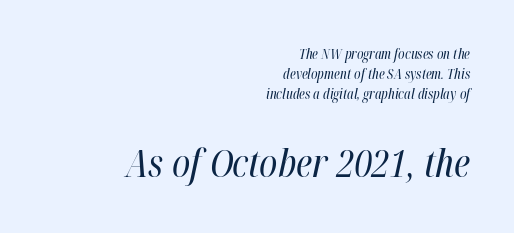
Q: Is the text bold? A: No.
Q: Is the text italic (slanted)? A: Yes, it leans right by about 12 degrees.
Q: Is the text underlined? A: No.
Q: How is the paragraph aligned? A: Right-aligned.
Q: Is the spacing between letters normal or unusually wide? A: Normal.
Q: Is the spacing between lines tight, normal or loose? A: Normal.
Q: Which block of text is set in a larger size, the first (top) or the second (bottom)? A: The second (bottom) one.
Q: Width (condensed, normal, or wide)? A: Condensed.
Q: Stroke contrast? A: High.
Q: x-height? A: Medium.
Q: Monospaced? A: No.
